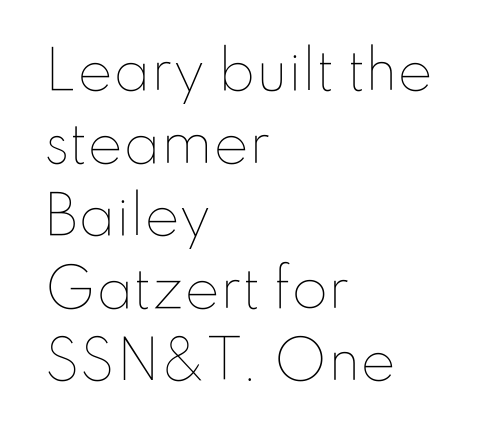
The image shows 53 px thin type, upright; set left-aligned, normal line spacing (1.37x), normal letter spacing, not underlined; low stroke contrast and a small x-height.
